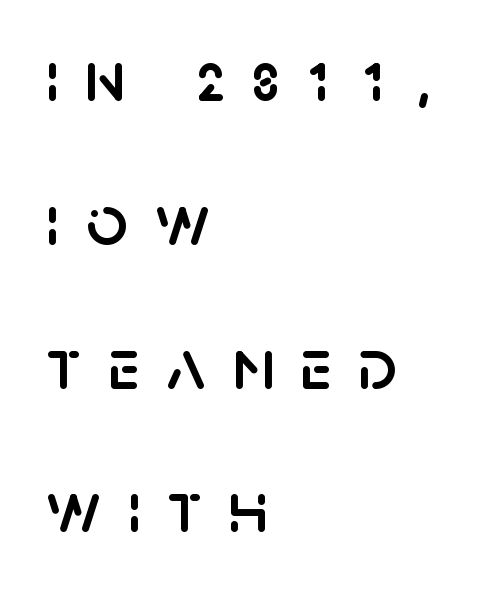
Q: Is the text italic (slanted)? A: No, it is upright.
Q: Is the typeface a serif or a sans-serif typeface? A: Sans-serif.
Q: Is the text underlined? A: No.
Q: How is the paragraph aligned? A: Left-aligned.
Q: Is the spacing between letters normal or unusually wide? A: Unusually wide.
Q: Is the spacing between lines tight, normal or loose? A: Loose.
Q: Width (condensed, normal, or wide)? A: Normal.
Q: Stroke contrast? A: Low.
Q: x-height? A: Large.
Q: Monospaced? A: No.
